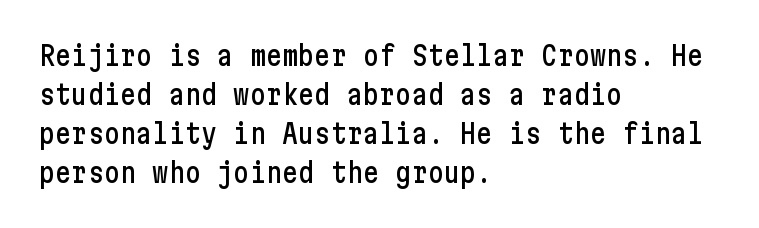
This block has exactly the height ordinary leading produces. The specimen reads as upright at a glance. Letters rest on an invisible, unmarked baseline. Compared with typical body copy, the letter spacing here is the same.
